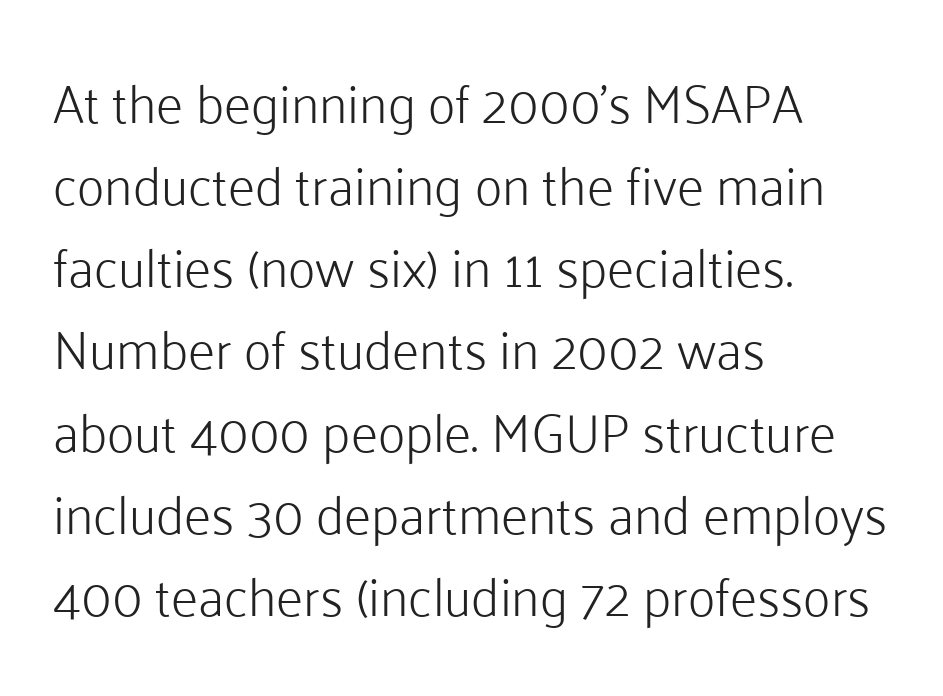
The image shows 53 px light sans-serif type, upright; set left-aligned, normal line spacing (1.55x), normal letter spacing, not underlined; low stroke contrast and a medium x-height.
